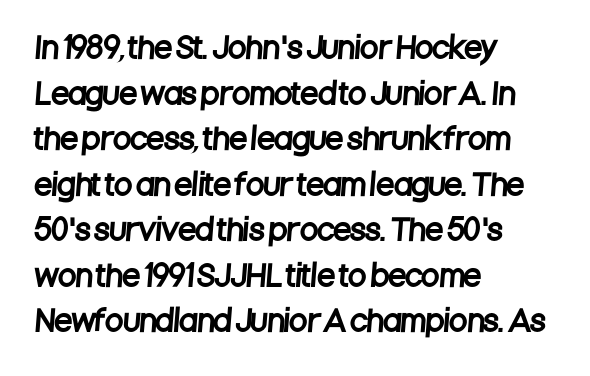
{"serif": "no", "width": "condensed", "stroke_contrast": "low", "x_height": "large", "monospaced": "no", "underline": "no", "align": "left", "line_spacing": "normal", "line_spacing_ratio": 1.57, "letter_spacing": "normal", "letter_spacing_em": 0.0, "glyph_px": 29}
